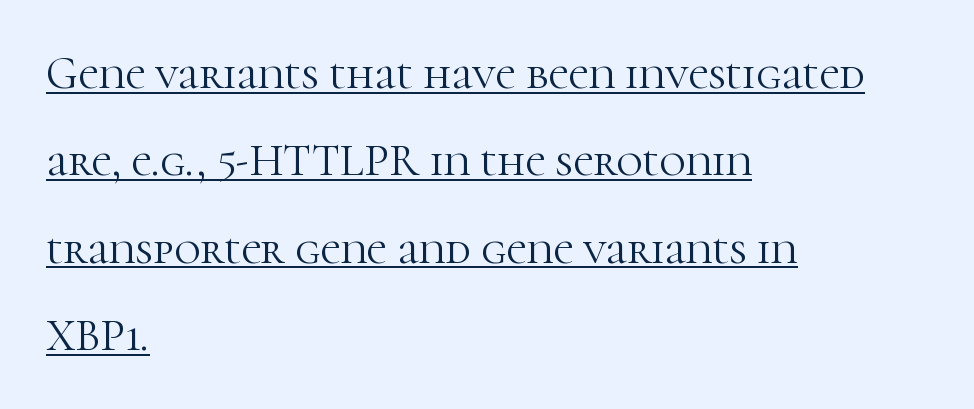
The words here are underlined. A typesetter would call this proportional, since set widths differ per character. The rag falls on the right side of this text block. Heft: none added — not bold.
